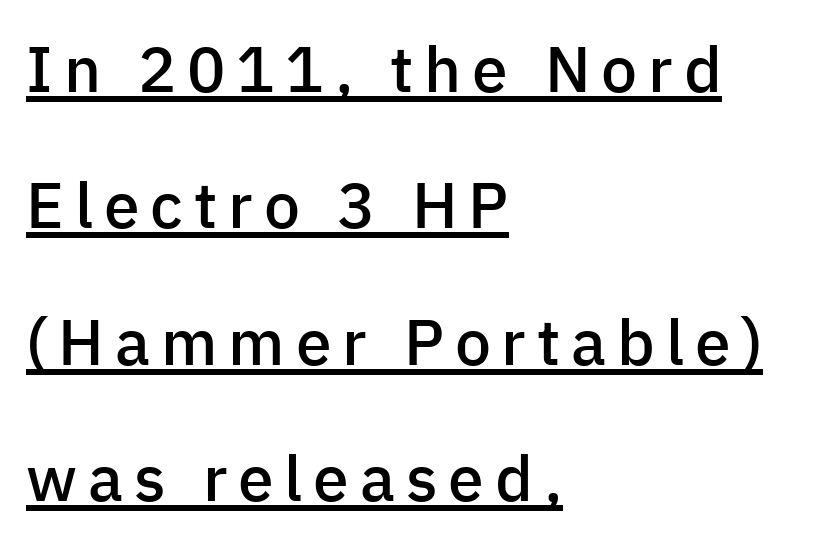
{"serif": "no", "italic": "no", "bold": "semi", "weight": "semibold", "width": "normal", "stroke_contrast": "low", "x_height": "medium", "monospaced": "no", "underline": "yes", "align": "left", "line_spacing": "loose", "line_spacing_ratio": 2.13, "glyph_px": 64}
